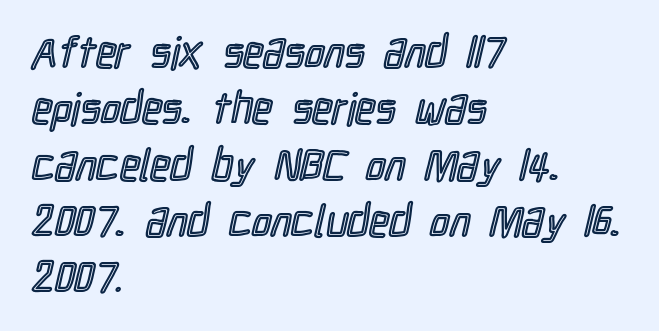
Q: Is the text italic (slanted)? A: Yes.
Q: Is the text underlined? A: No.
Q: How is the paragraph aligned? A: Left-aligned.
Q: Is the spacing between letters normal or unusually wide? A: Normal.
Q: Is the spacing between lines tight, normal or loose? A: Normal.
Q: Width (condensed, normal, or wide)? A: Condensed.
Q: x-height? A: Medium.
Q: Monospaced? A: No.
